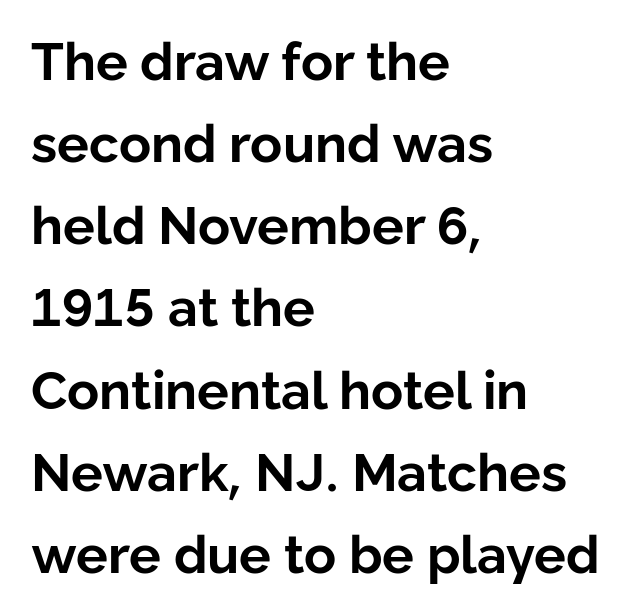
Q: Is the text bold? A: Yes.
Q: Is the text italic (slanted)? A: No, it is upright.
Q: Is the typeface a serif or a sans-serif typeface? A: Sans-serif.
Q: Is the text underlined? A: No.
Q: How is the paragraph aligned? A: Left-aligned.
Q: Is the spacing between letters normal or unusually wide? A: Normal.
Q: Is the spacing between lines tight, normal or loose? A: Normal.
Q: Width (condensed, normal, or wide)? A: Normal.
Q: Stroke contrast? A: Low.
Q: x-height? A: Medium.
Q: Monospaced? A: No.
